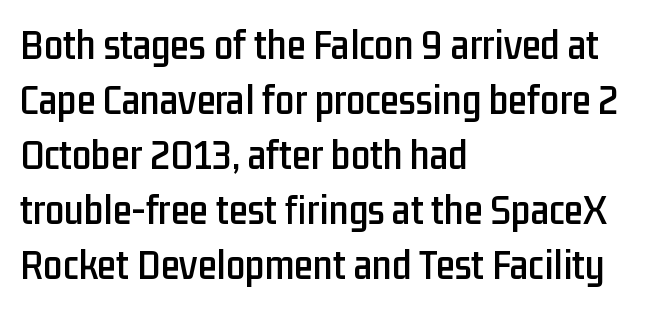
Q: Is the text italic (slanted)? A: No, it is upright.
Q: Is the typeface a serif or a sans-serif typeface? A: Sans-serif.
Q: Is the text underlined? A: No.
Q: How is the paragraph aligned? A: Left-aligned.
Q: Is the spacing between letters normal or unusually wide? A: Normal.
Q: Is the spacing between lines tight, normal or loose? A: Normal.
Q: Width (condensed, normal, or wide)? A: Condensed.
Q: Stroke contrast? A: Low.
Q: x-height? A: Medium.
Q: Monospaced? A: No.
